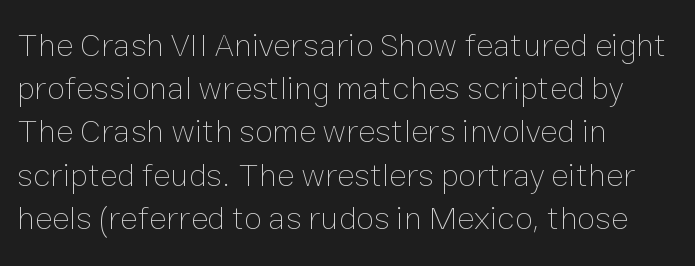
Q: Is the text bold? A: No.
Q: Is the text italic (slanted)? A: No, it is upright.
Q: Is the text underlined? A: No.
Q: How is the paragraph aligned? A: Left-aligned.
Q: Is the spacing between letters normal or unusually wide? A: Normal.
Q: Is the spacing between lines tight, normal or loose? A: Normal.
Q: Width (condensed, normal, or wide)? A: Normal.
Q: Stroke contrast? A: Low.
Q: x-height? A: Medium.
Q: Monospaced? A: No.
